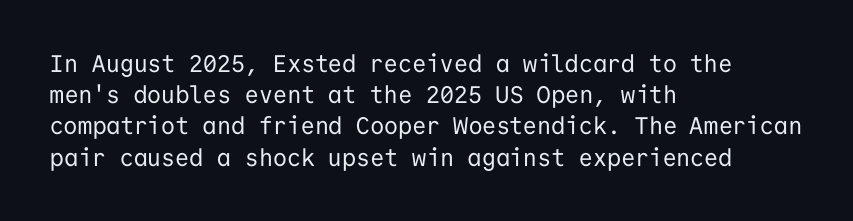
{"italic": "no", "bold": "no", "underline": "no", "align": "left", "line_spacing": "normal", "line_spacing_ratio": 1.3, "letter_spacing": "normal", "letter_spacing_em": 0.0, "glyph_px": 24}
